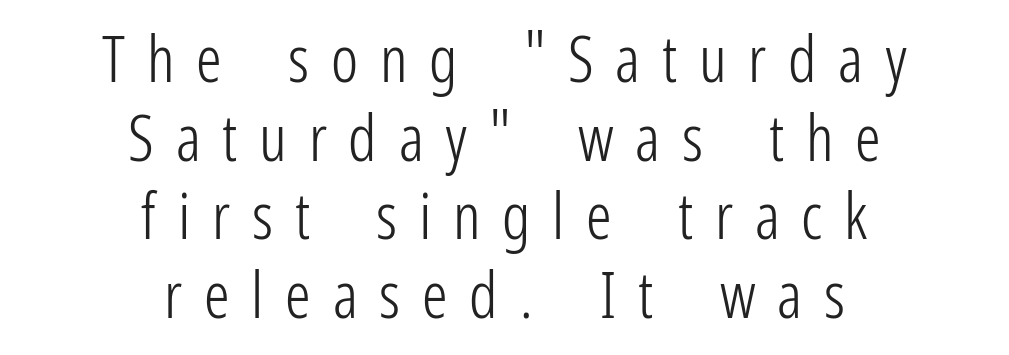
Q: Is the text bold? A: No.
Q: Is the text italic (slanted)? A: No, it is upright.
Q: Is the typeface a serif or a sans-serif typeface? A: Sans-serif.
Q: Is the text underlined? A: No.
Q: How is the paragraph aligned? A: Centered.
Q: Is the spacing between letters normal or unusually wide? A: Unusually wide.
Q: Width (condensed, normal, or wide)? A: Condensed.
Q: Stroke contrast? A: Low.
Q: x-height? A: Medium.
Q: Monospaced? A: No.
